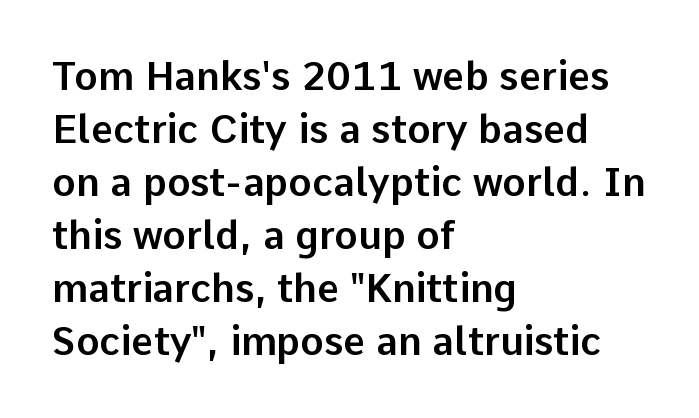
The image shows 39 px sans-serif type, upright; set left-aligned, normal line spacing (1.36x), normal letter spacing, not underlined; low stroke contrast and a medium x-height.
